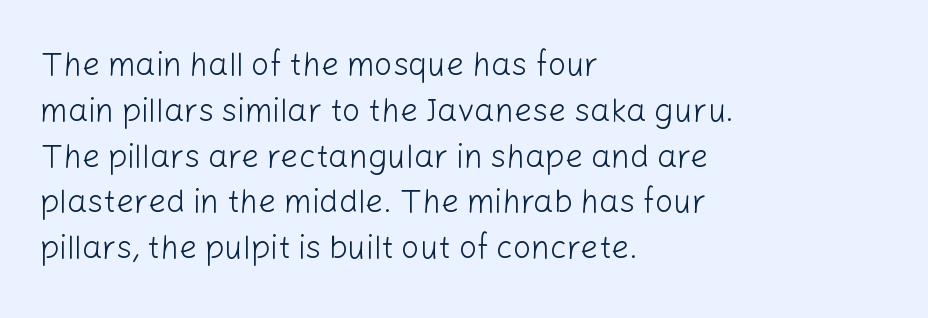
Standard letterfit; no display-style spreading of the glyphs. On a weight scale, this lands at 450 or below. The glyphs in this specimen are sans serif. Each letter keeps its own natural width here, so spacing adapts to shape. The glyphs are unaccompanied by any horizontal stroke below them.
